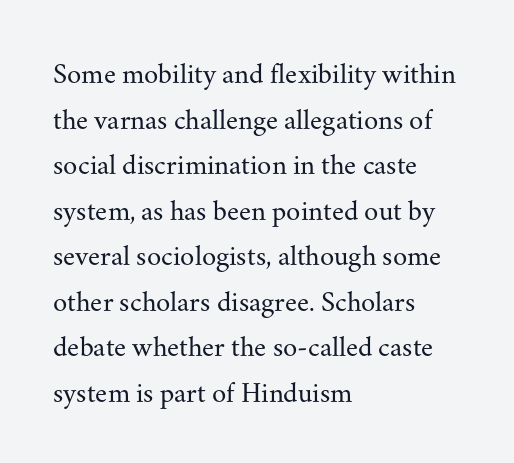
The image shows 29 px regular-weight serif type, upright; set left-aligned, normal line spacing (1.57x), normal letter spacing, not underlined; medium stroke contrast and a small x-height.
